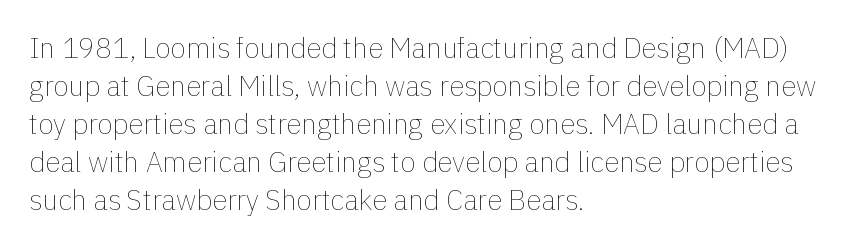
The image shows 28 px thin type, upright; set left-aligned, normal line spacing (1.36x), normal letter spacing, not underlined; a medium x-height.
